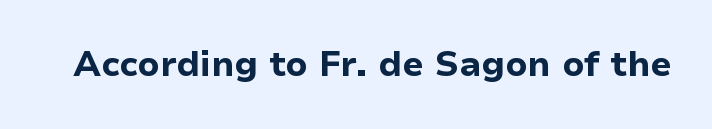
{"serif": "no", "italic": "no", "bold": "yes", "weight": "bold", "width": "normal", "stroke_contrast": "low", "x_height": "medium", "monospaced": "no", "underline": "no", "letter_spacing": "normal", "letter_spacing_em": 0.0, "glyph_px": 35}
